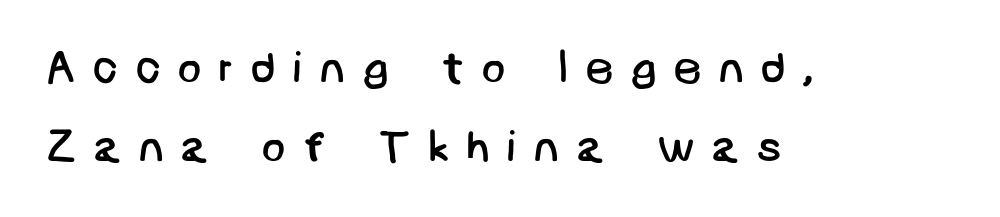
Q: Is the text bold? A: No.
Q: Is the typeface a serif or a sans-serif typeface? A: Sans-serif.
Q: Is the text underlined? A: No.
Q: How is the paragraph aligned? A: Left-aligned.
Q: Is the spacing between letters normal or unusually wide? A: Unusually wide.
Q: Width (condensed, normal, or wide)? A: Normal.
Q: Stroke contrast? A: Low.
Q: x-height? A: Large.
